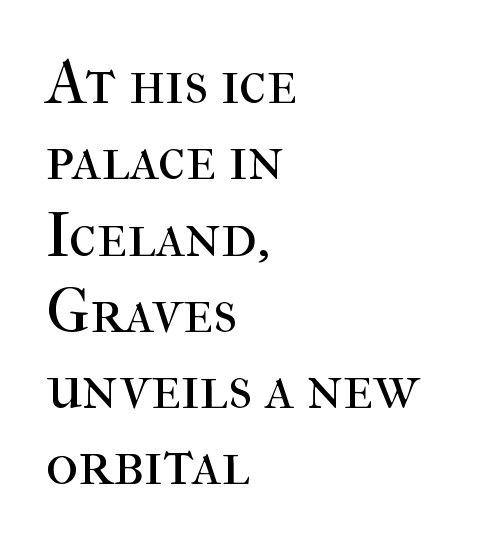
The image shows 62 px regular-weight serif type, upright; set left-aligned, line spacing 1.23x, normal letter spacing, not underlined; high stroke contrast and a medium x-height.
